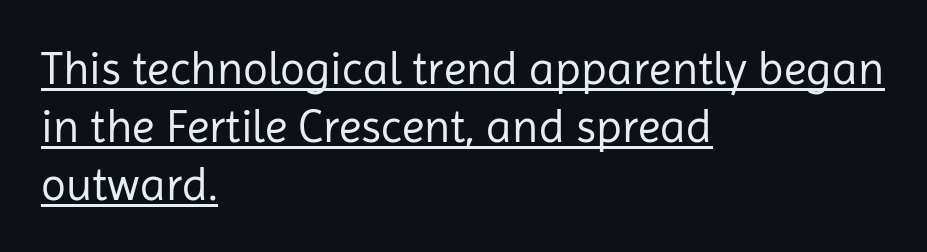
{"serif": "no", "italic": "no", "bold": "no", "weight": "regular", "width": "normal", "stroke_contrast": "low", "x_height": "medium", "monospaced": "no", "underline": "yes", "align": "left", "line_spacing": "normal", "line_spacing_ratio": 1.26, "letter_spacing": "normal", "letter_spacing_em": 0.0, "glyph_px": 46}
